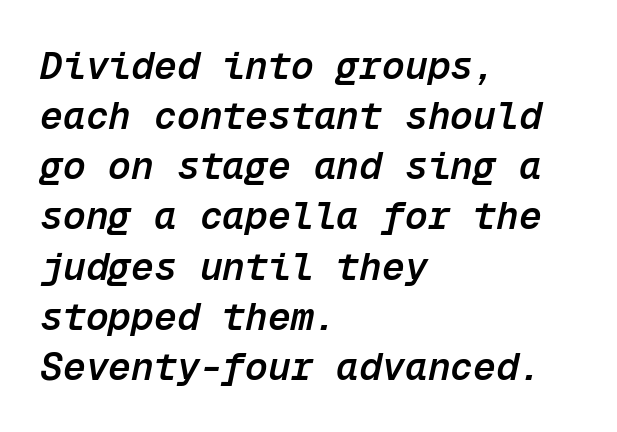
{"italic": "yes", "lean": "right", "slant_degrees": 12, "bold": "semi", "weight": "semibold", "width": "normal", "stroke_contrast": "low", "x_height": "medium", "monospaced": "yes", "underline": "no", "align": "left", "line_spacing": "normal", "line_spacing_ratio": 1.32, "letter_spacing": "normal", "letter_spacing_em": 0.0, "glyph_px": 38}
